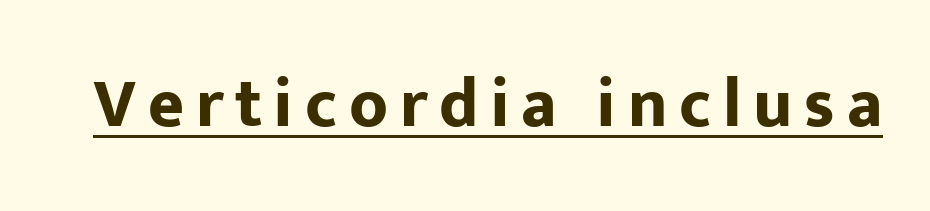
The image shows 69 px bold sans-serif type, upright; set underlined; low stroke contrast and a medium x-height.
